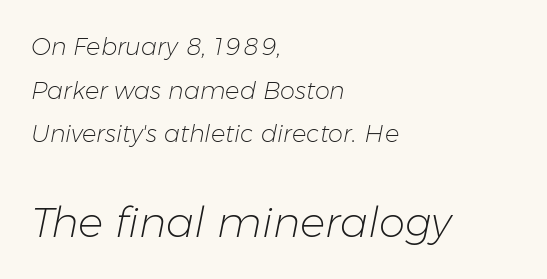
The image shows 42 px light type, italic (leaning right); set left-aligned, line spacing 1.82x, normal letter spacing, not underlined; the second (bottom) block is 1.75x larger; low stroke contrast and a medium x-height.
